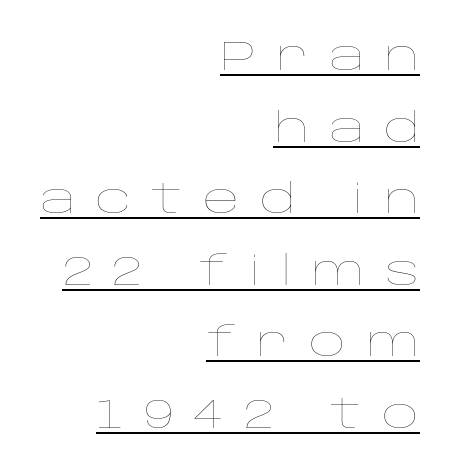
The image shows 40 px thin, wide type, upright; set right-aligned, line spacing 1.79x, unusually wide letter spacing (+0.5 em), underlined; low stroke contrast and a large x-height.
